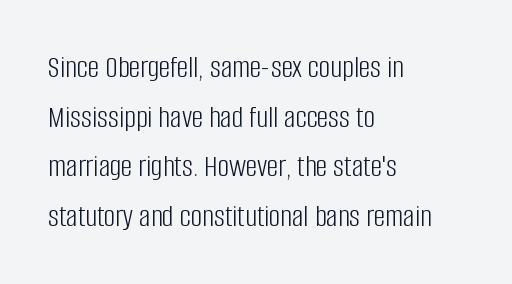
The image shows 32 px light, condensed sans-serif type, upright; set left-aligned, normal line spacing (1.55x), normal letter spacing, not underlined; low stroke contrast and a large x-height.
